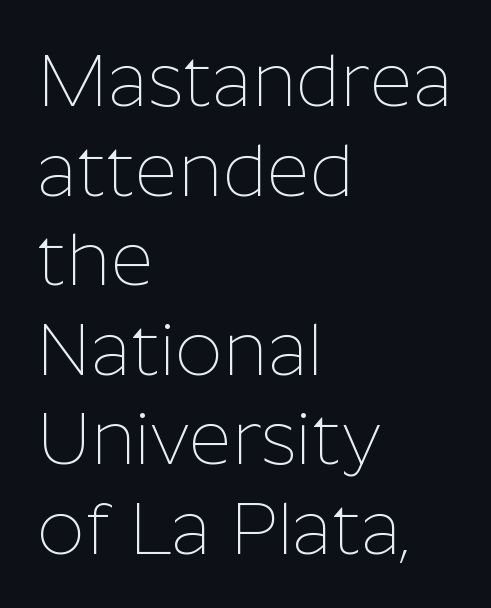
The image shows 74 px thin sans-serif type, upright; set left-aligned, line spacing 1.21x, normal letter spacing, not underlined; low stroke contrast and a medium x-height.
